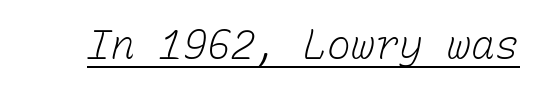
On a weight scale, this lands at 450 or below. Spacing verdict: monospaced, one width for all characters. Is the letter spacing exaggerated? No — it looks like the ordinary default. Somebody hit Ctrl+U on this one — the words are underlined.
